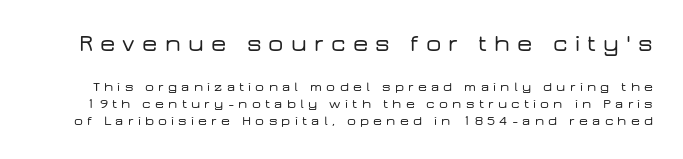
Type without underlining. The letters are spread apart with noticeably loose tracking. Scale decreases going downward across the two blocks. Characters remain perfectly vertical along every line.
